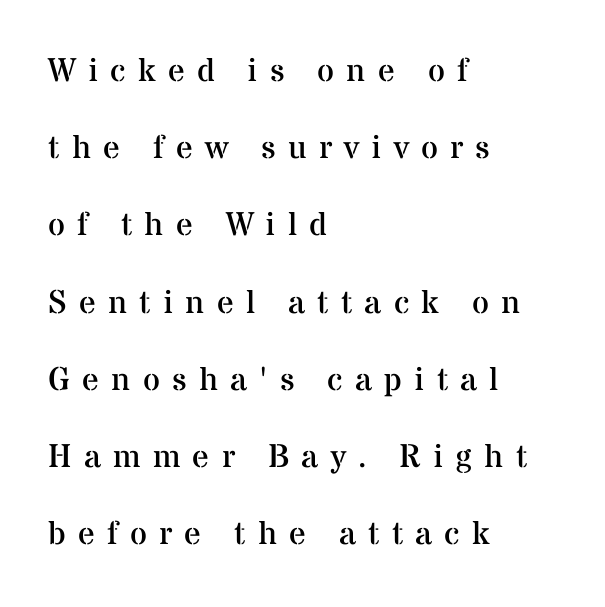
{"serif": "yes", "italic": "no", "bold": "no", "weight": "regular", "width": "normal", "stroke_contrast": "medium", "x_height": "medium", "monospaced": "no", "underline": "no", "align": "left", "line_spacing": "loose", "line_spacing_ratio": 2.34, "letter_spacing": "wide", "letter_spacing_em": 0.37, "glyph_px": 33}
